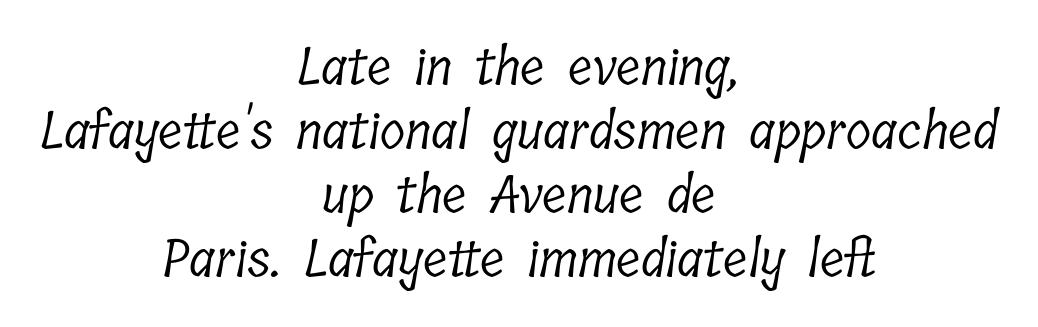
{"serif": "yes", "bold": "no", "weight": "light", "width": "condensed", "stroke_contrast": "low", "x_height": "medium", "monospaced": "no", "underline": "no", "align": "center", "line_spacing_ratio": 1.23, "letter_spacing": "normal", "letter_spacing_em": 0.0, "glyph_px": 52}
